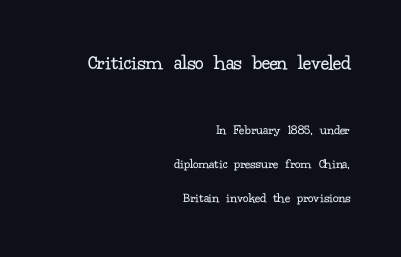
The image shows 22 px text type, upright; set right-aligned, loose line spacing (2.43x), normal letter spacing, not underlined; the first (top) block is 1.57x larger.
